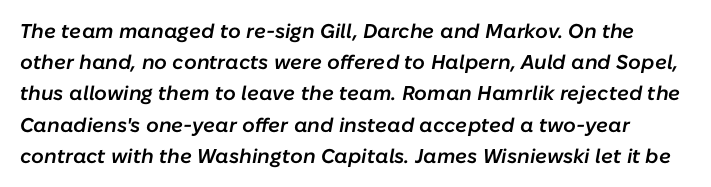
Standard letterfit; no display-style spreading of the glyphs. Each glyph is drawn with semibold strokes, heavier than normal yet not fully bold. The area under the type is left untouched. Rendered with sloped, italic letterforms. The passage shown stacks its lines at a standard gap.
